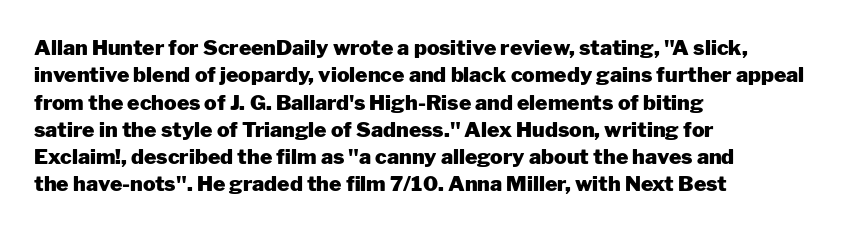
The rendering anchors every line to the left-hand side. This is the regular roman posture of the typeface. A normal amount of white space separates one row of letters from the next. The face used here is rendered with its standard letterfit. A clean baseline with only descenders dipping below it. The sample has been set heavy, in full bold.
